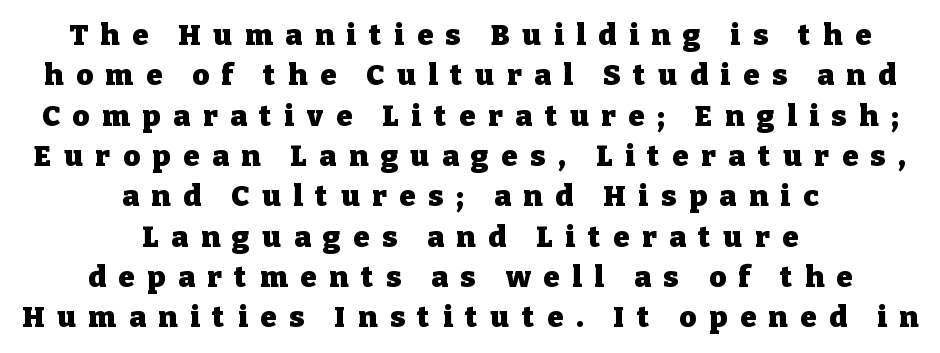
The image shows 29 px heavy serif type, upright; set centered, normal line spacing (1.39x), unusually wide letter spacing (+0.44 em), not underlined; low stroke contrast and a medium x-height.
